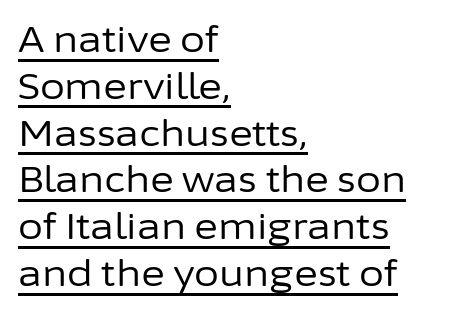
You can tell it's not italic because the verticals are truly vertical. Letters have the restrained weight of plain body copy at most. This is underlined copy, the kind a proofreader might mark for attention. The passage is arranged the way most books set body copy — flush left.
